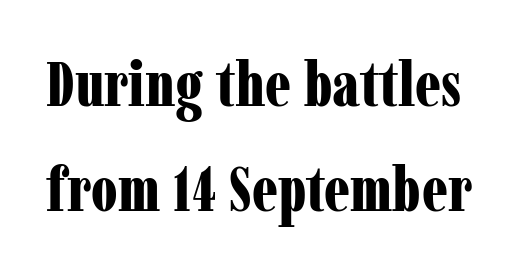
Vertically, the passage feels balanced, rows spaced as you'd expect. Words float on clear page, feet unadorned. Letterform terminals end in serifs throughout the passage. This sample has the flowing, uneven cadence of proportional lettering. Style check: upright.
